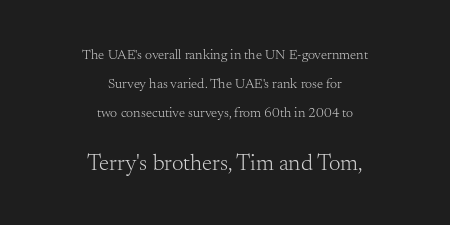
The image shows 23 px text type, upright; set centered, loose line spacing (2.06x), normal letter spacing, not underlined; the second (bottom) block is 1.64x larger.
